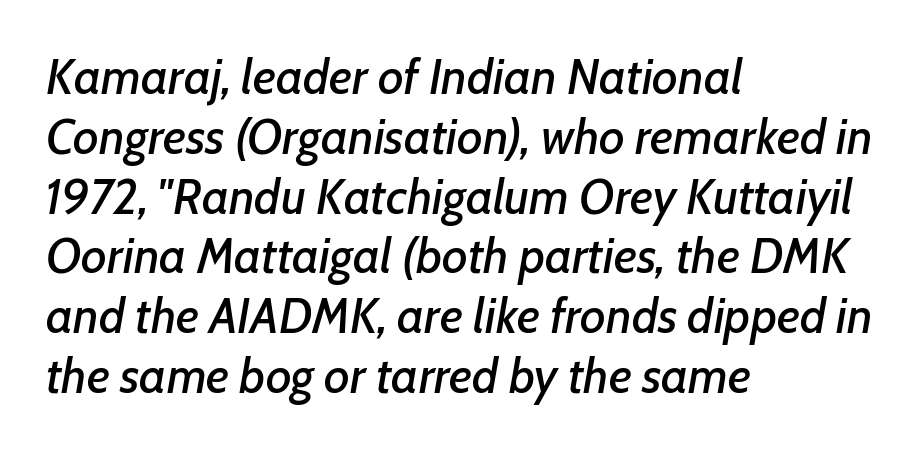
The image shows 49 px text type, italic (leaning right); set left-aligned, line spacing 1.22x, normal letter spacing, not underlined; low stroke contrast and a medium x-height.
